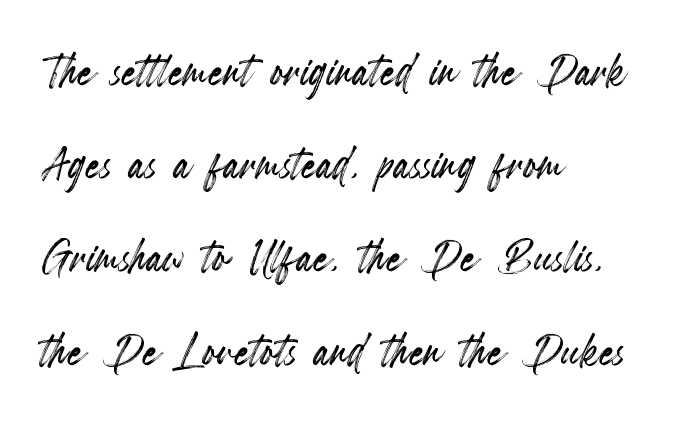
The image shows 59 px condensed type; set left-aligned, normal line spacing (1.58x), normal letter spacing, not underlined; a small x-height.
